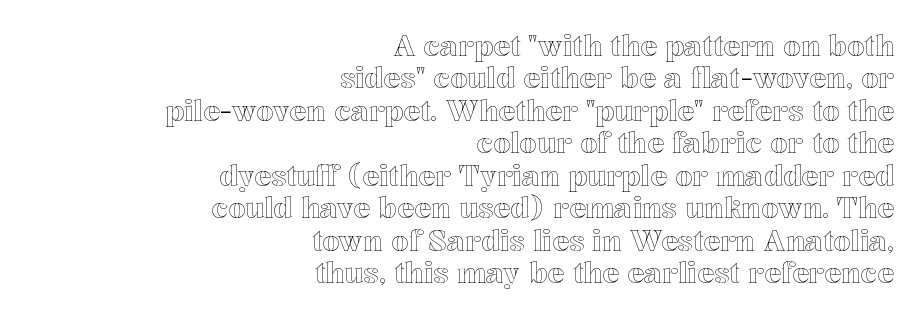
Tracking here is standard; glyphs follow each other at the usual distance. Is the block centered? No — it sits flush against the right margin. Letters rest on an invisible, unmarked baseline. Is this a fixed-width face? No — the glyphs have proportional, varying widths.
